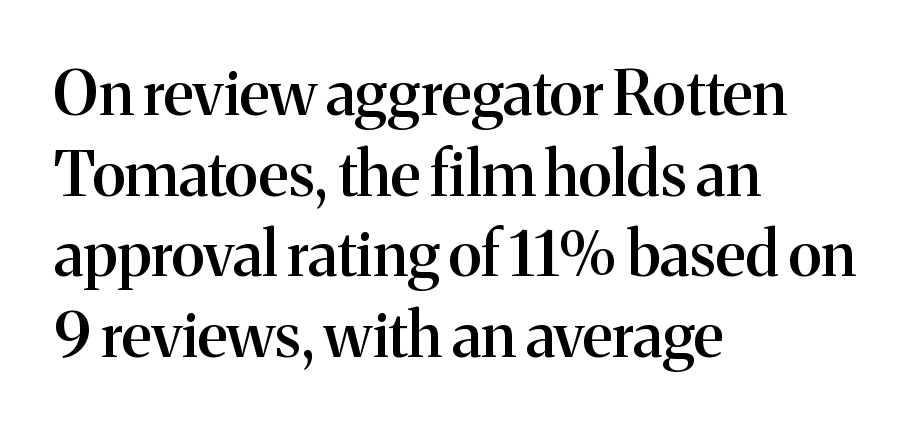
{"serif": "yes", "italic": "no", "bold": "semi", "weight": "semibold", "width": "normal", "stroke_contrast": "medium", "x_height": "medium", "monospaced": "no", "underline": "no", "align": "left", "line_spacing": "normal", "line_spacing_ratio": 1.3, "letter_spacing": "normal", "letter_spacing_em": 0.0, "glyph_px": 62}
